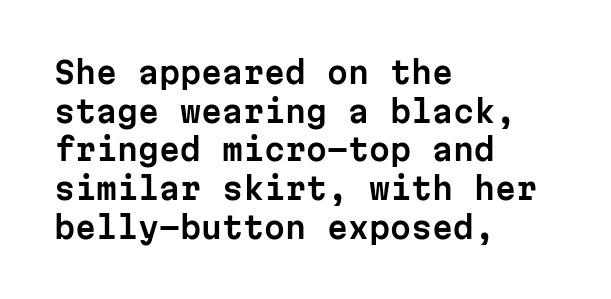
The image shows 30 px sans-serif type, upright, monospaced; set left-aligned, normal line spacing (1.29x), normal letter spacing, not underlined; low stroke contrast and a medium x-height.
